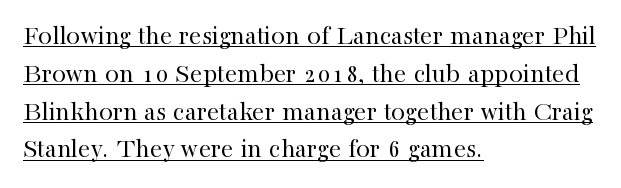
Q: Is the text bold? A: No.
Q: Is the text italic (slanted)? A: No, it is upright.
Q: Is the typeface a serif or a sans-serif typeface? A: Serif.
Q: Is the text underlined? A: Yes.
Q: How is the paragraph aligned? A: Left-aligned.
Q: Is the spacing between letters normal or unusually wide? A: Normal.
Q: Is the spacing between lines tight, normal or loose? A: Normal.
Q: Width (condensed, normal, or wide)? A: Normal.
Q: Stroke contrast? A: High.
Q: x-height? A: Medium.
Q: Monospaced? A: No.
